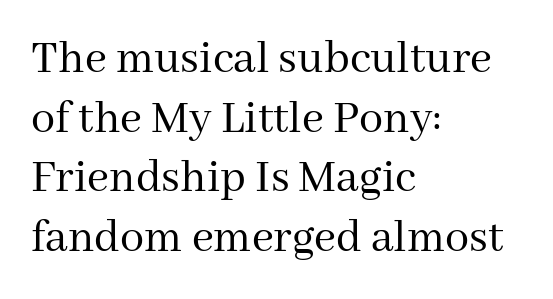
Q: Is the text bold? A: No.
Q: Is the text italic (slanted)? A: No, it is upright.
Q: Is the typeface a serif or a sans-serif typeface? A: Serif.
Q: Is the text underlined? A: No.
Q: How is the paragraph aligned? A: Left-aligned.
Q: Is the spacing between letters normal or unusually wide? A: Normal.
Q: Width (condensed, normal, or wide)? A: Normal.
Q: Stroke contrast? A: Medium.
Q: x-height? A: Medium.
Q: Monospaced? A: No.
